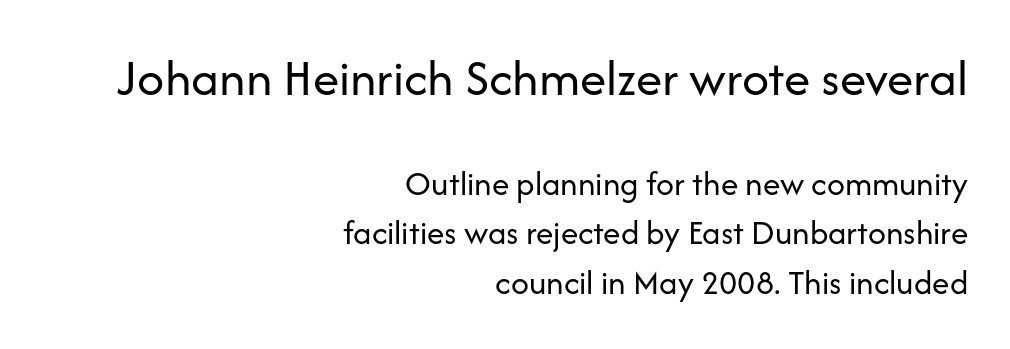
Q: Is the text bold? A: No.
Q: Is the text italic (slanted)? A: No, it is upright.
Q: Is the typeface a serif or a sans-serif typeface? A: Sans-serif.
Q: Is the text underlined? A: No.
Q: How is the paragraph aligned? A: Right-aligned.
Q: Is the spacing between letters normal or unusually wide? A: Normal.
Q: Is the spacing between lines tight, normal or loose? A: Normal.
Q: Which block of text is set in a larger size, the first (top) or the second (bottom)? A: The first (top) one.
Q: Width (condensed, normal, or wide)? A: Normal.
Q: Stroke contrast? A: Low.
Q: x-height? A: Medium.
Q: Monospaced? A: No.
